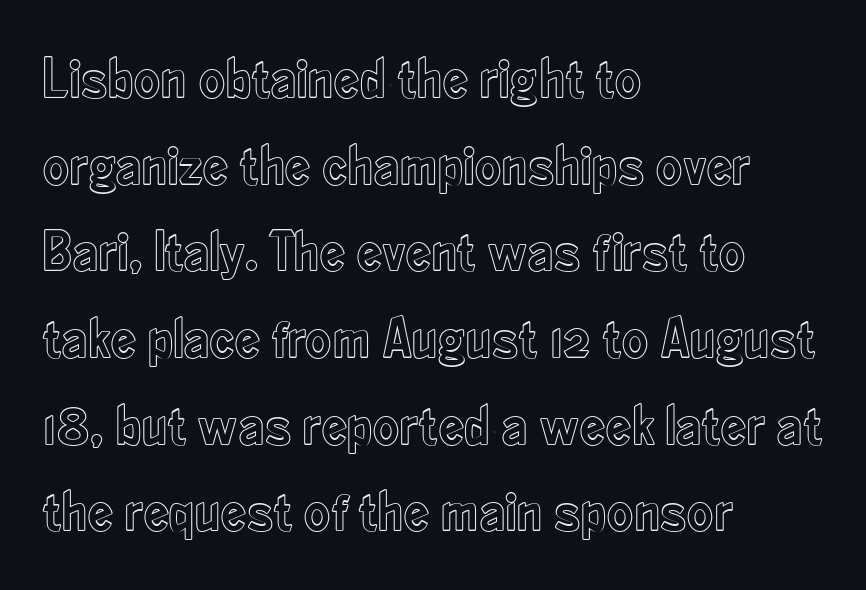
Q: Is the text italic (slanted)? A: No, it is upright.
Q: Is the text underlined? A: No.
Q: How is the paragraph aligned? A: Left-aligned.
Q: Is the spacing between letters normal or unusually wide? A: Normal.
Q: Is the spacing between lines tight, normal or loose? A: Normal.
Q: Width (condensed, normal, or wide)? A: Condensed.
Q: x-height? A: Small.
Q: Monospaced? A: No.
